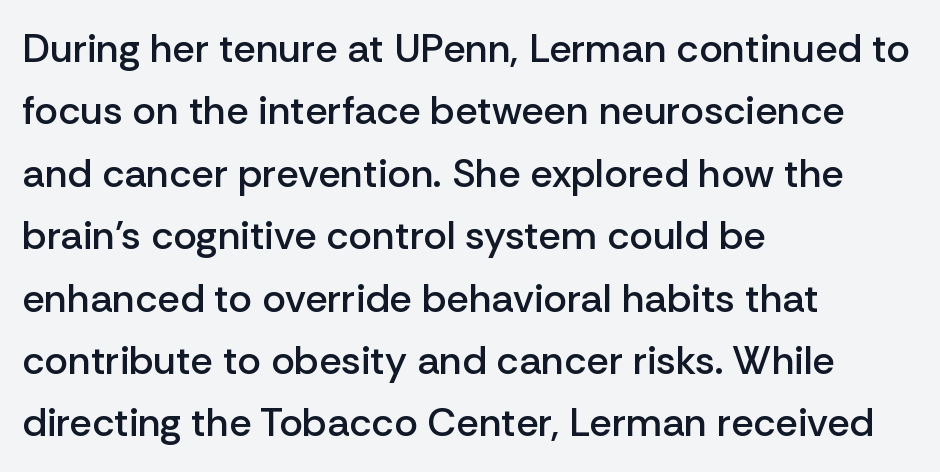
Q: Is the text bold? A: Semi-bold.
Q: Is the text italic (slanted)? A: No, it is upright.
Q: Is the typeface a serif or a sans-serif typeface? A: Sans-serif.
Q: Is the text underlined? A: No.
Q: How is the paragraph aligned? A: Left-aligned.
Q: Is the spacing between letters normal or unusually wide? A: Normal.
Q: Is the spacing between lines tight, normal or loose? A: Normal.
Q: Width (condensed, normal, or wide)? A: Normal.
Q: Stroke contrast? A: Low.
Q: x-height? A: Medium.
Q: Monospaced? A: No.
